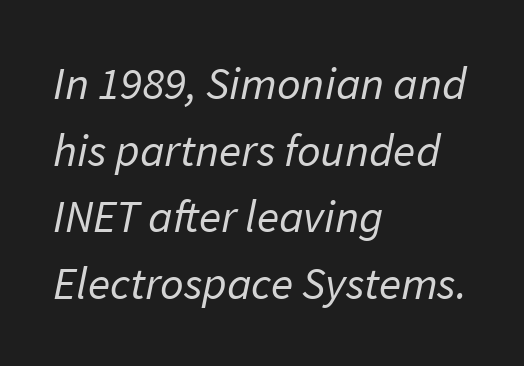
Q: Is the text bold? A: No.
Q: Is the typeface a serif or a sans-serif typeface? A: Sans-serif.
Q: Is the text underlined? A: No.
Q: How is the paragraph aligned? A: Left-aligned.
Q: Is the spacing between letters normal or unusually wide? A: Normal.
Q: Is the spacing between lines tight, normal or loose? A: Normal.
Q: Width (condensed, normal, or wide)? A: Normal.
Q: Stroke contrast? A: Low.
Q: x-height? A: Medium.
Q: Monospaced? A: No.
